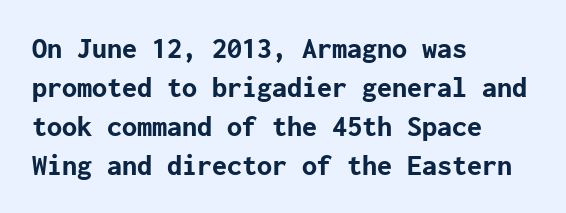
The image shows 30 px bold sans-serif type, upright; set left-aligned, normal line spacing (1.3x), normal letter spacing, not underlined; low stroke contrast and a medium x-height.
